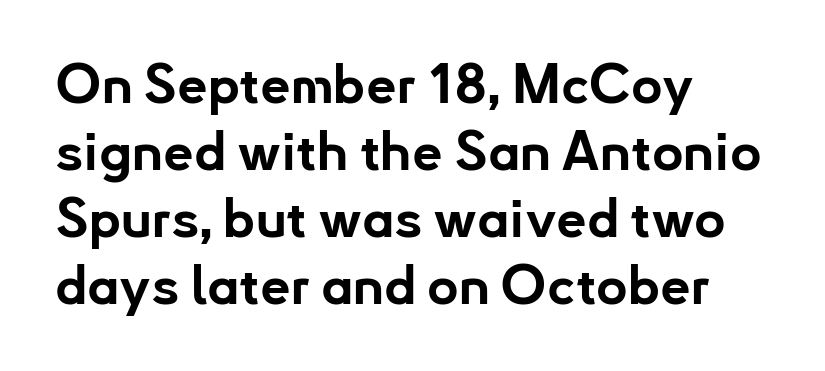
{"serif": "no", "italic": "no", "bold": "yes", "weight": "bold", "width": "normal", "stroke_contrast": "low", "x_height": "small", "monospaced": "no", "underline": "no", "align": "left", "line_spacing_ratio": 1.24, "letter_spacing": "normal", "letter_spacing_em": 0.0, "glyph_px": 54}
